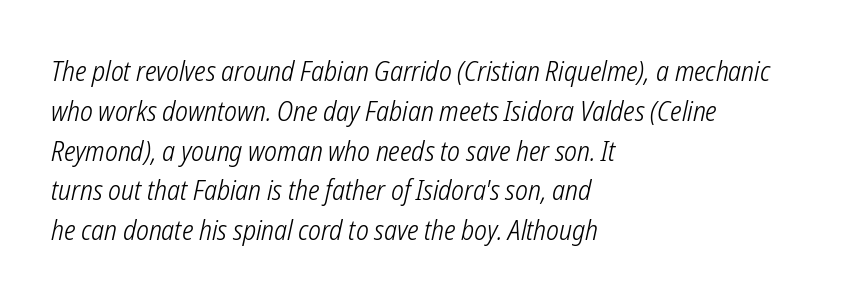
An italicized treatment has been applied to the whole sample. Stems here are at most as thick as an everyday book face. Do the characters align in a grid? No, the font is proportional. What stands out about the letter spacing? Nothing — it is the standard amount. Regarding leading, the lines here are spaced in the standard way. Compared with a centered layout, this one pins lines to the left instead.
